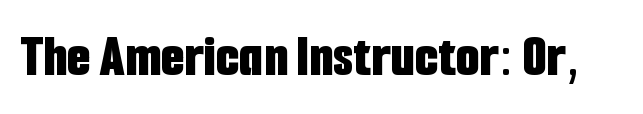
The image shows 61 px bold, condensed sans-serif type, upright; set normal letter spacing, not underlined; low stroke contrast and a medium x-height.
